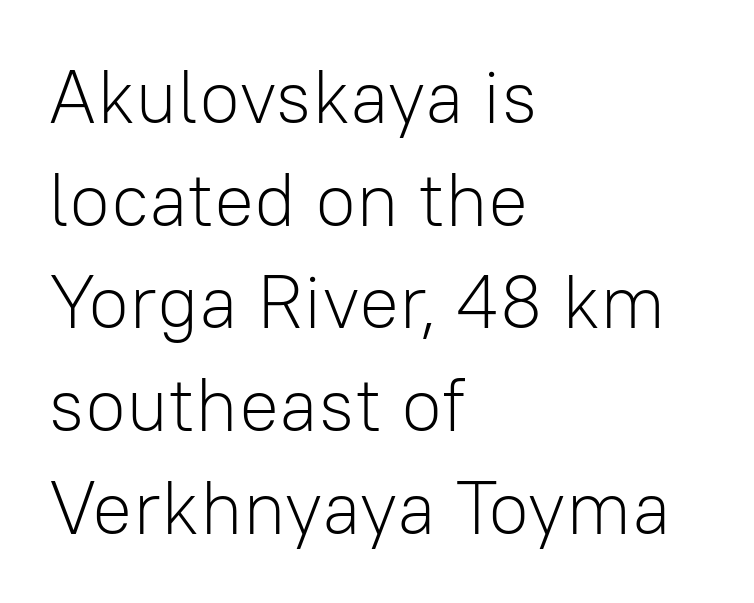
The image shows 75 px light sans-serif type, upright; set left-aligned, normal line spacing (1.37x), normal letter spacing, not underlined; low stroke contrast and a medium x-height.
